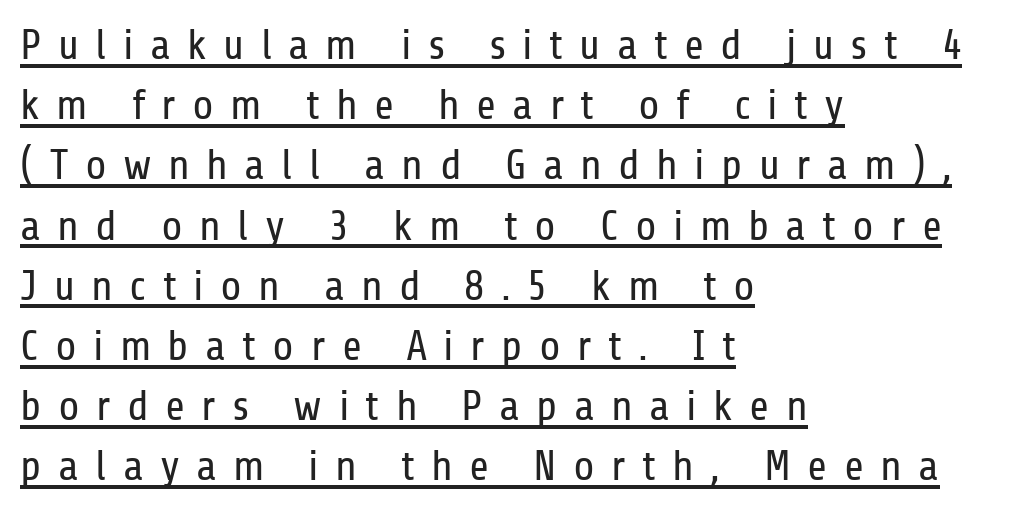
These lines have a slow, spaced-out rhythm from letter to letter. You could not count columns in this text — the font is proportionally spaced. The axis of the letterforms is exactly vertical. Does the copy run flush right? No — it runs flush left. I'd call this a sans setting — the letters go barefoot.
